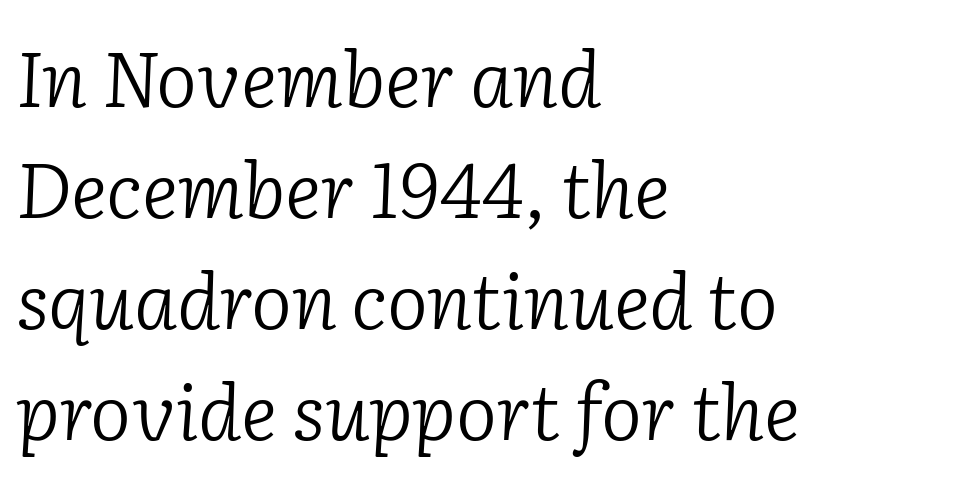
{"serif": "yes", "italic": "yes", "lean": "right", "slant_degrees": 2, "bold": "no", "weight": "light", "width": "normal", "stroke_contrast": "low", "x_height": "medium", "monospaced": "no", "underline": "no", "align": "left", "line_spacing": "normal", "line_spacing_ratio": 1.44, "letter_spacing": "normal", "letter_spacing_em": 0.0, "glyph_px": 77}
